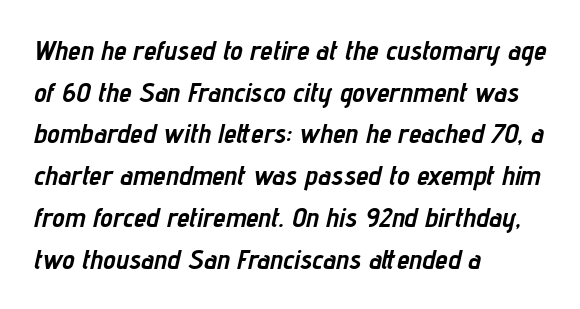
The image shows 28 px semibold, condensed type, italic (leaning right); set left-aligned, normal line spacing (1.49x), normal letter spacing, not underlined; low stroke contrast and a medium x-height.
